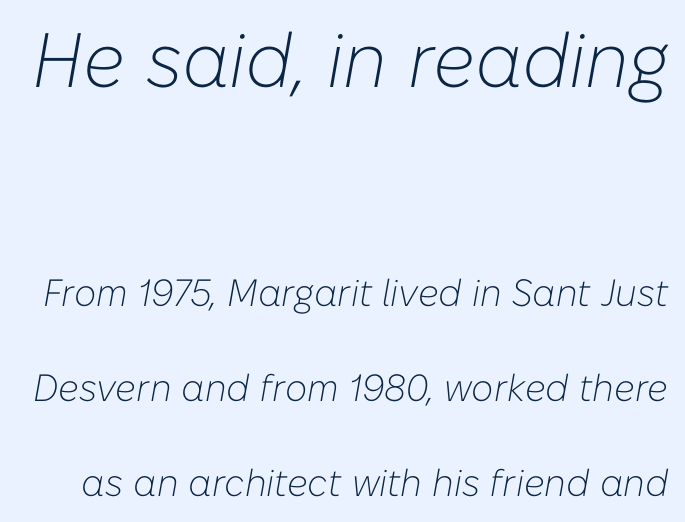
The image shows 77 px light type, italic (leaning right); set loose line spacing (2.5x), normal letter spacing, not underlined; the first (top) block is 2.03x larger; low stroke contrast and a medium x-height.
